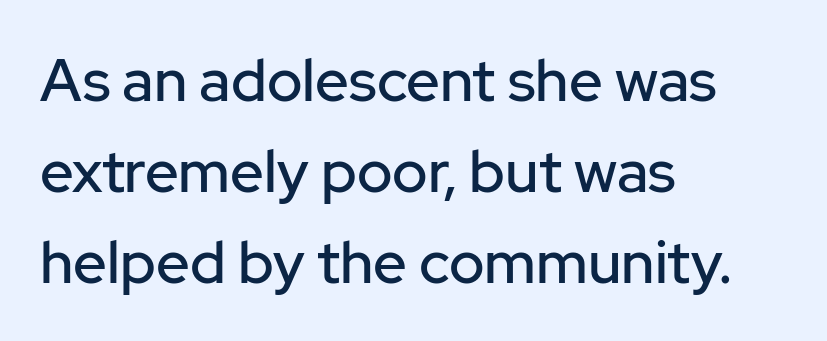
{"serif": "no", "italic": "no", "width": "normal", "stroke_contrast": "low", "x_height": "medium", "monospaced": "no", "underline": "no", "align": "left", "line_spacing": "normal", "line_spacing_ratio": 1.54, "letter_spacing": "normal", "letter_spacing_em": 0.0, "glyph_px": 59}
